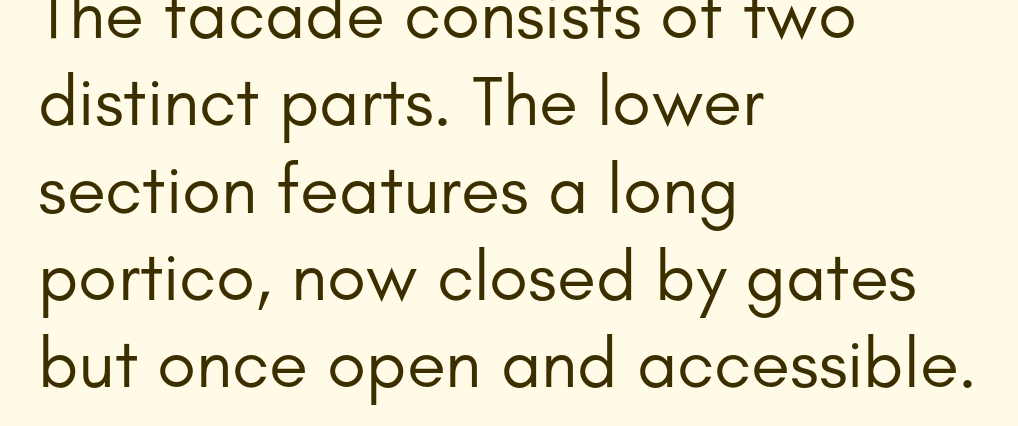
{"serif": "no", "italic": "no", "bold": "no", "weight": "regular", "width": "normal", "stroke_contrast": "low", "x_height": "small", "monospaced": "no", "underline": "no", "align": "left", "line_spacing_ratio": 1.23, "letter_spacing": "normal", "letter_spacing_em": 0.0, "glyph_px": 71}
